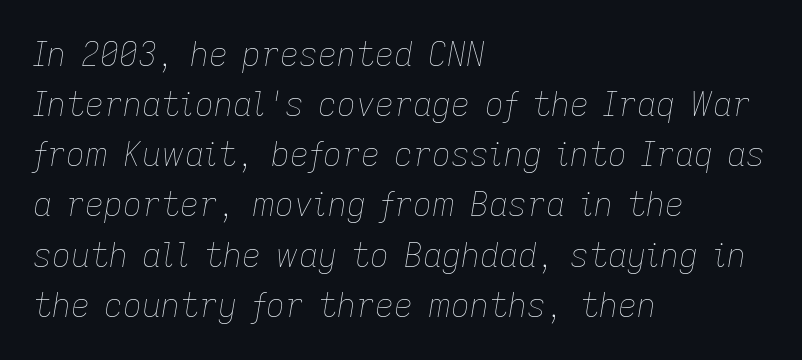
Weight: not bold — regular or lighter. These lines are set flush left with a ragged right edge. Caption: standard tracking, unaltered. Rendered with sloped, italic letterforms. The space beneath each line is pristine and unruled. The passage shown is typed in a proportional face where columns would drift.
